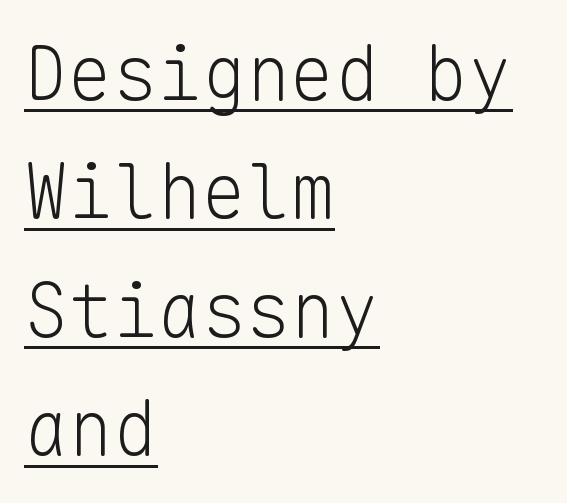
This sample uses an upright cut, with every glyph sitting square on the baseline. The characters are drawn with everyday or finer stroke widths. Note the uniform advance width — an 'i' takes as much space as an 'm'. Students, note that the glyphs here touch the page at normal intervals. These lines are composed in type without serifs.
